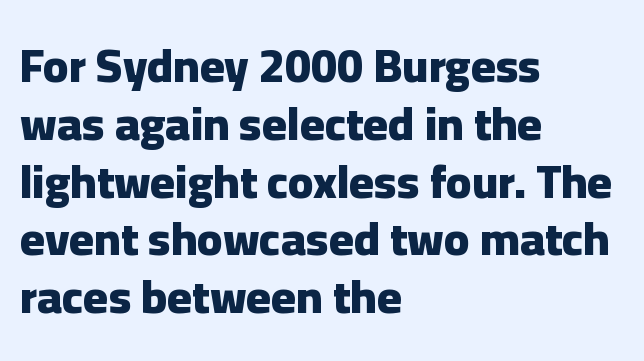
The image shows 47 px heavy sans-serif type, upright; set left-aligned, line spacing 1.23x, normal letter spacing, not underlined; low stroke contrast and a medium x-height.
